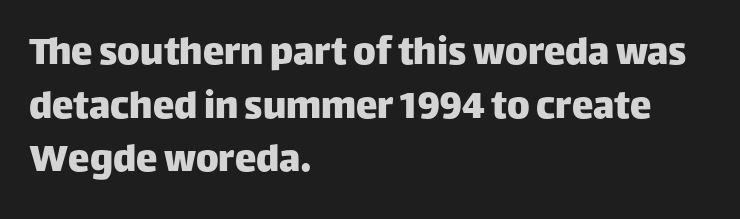
Q: Is the text italic (slanted)? A: No, it is upright.
Q: Is the typeface a serif or a sans-serif typeface? A: Sans-serif.
Q: Is the text underlined? A: No.
Q: How is the paragraph aligned? A: Left-aligned.
Q: Is the spacing between letters normal or unusually wide? A: Normal.
Q: Is the spacing between lines tight, normal or loose? A: Normal.
Q: Width (condensed, normal, or wide)? A: Normal.
Q: Stroke contrast? A: Low.
Q: x-height? A: Large.
Q: Monospaced? A: No.
